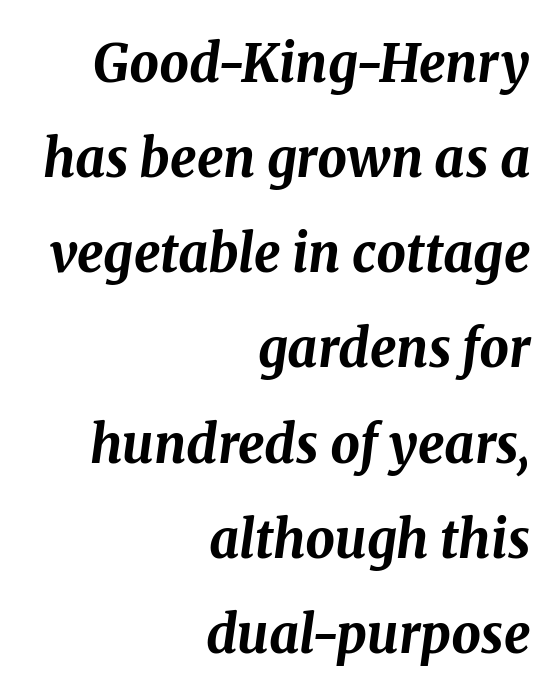
The image shows 52 px bold type, italic (leaning right); set right-aligned, line spacing 1.83x, normal letter spacing, not underlined; medium stroke contrast and a medium x-height.
